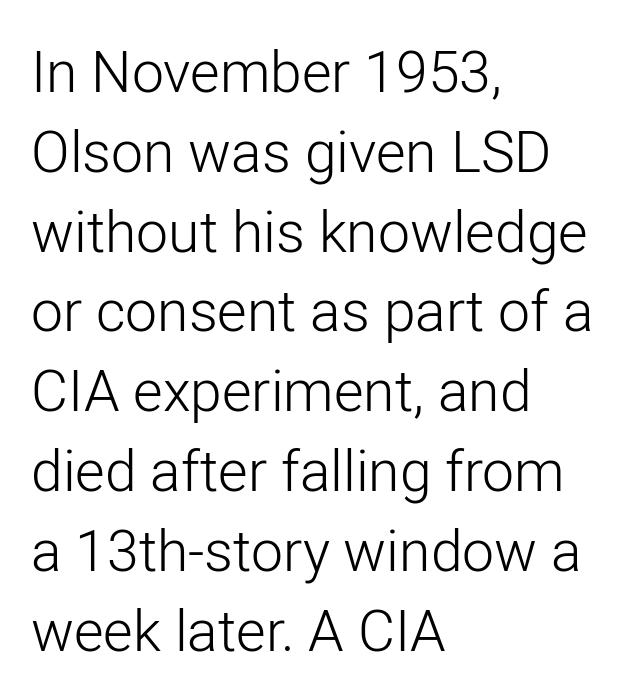
A quiet, ordinary-to-light weight characterises the typeface. The vertical gap from one line to the next is medium. The ragged edge is on the right, which tells us the setting is flush left. Here the glyphs are tracked normally, forming tight word shapes.
